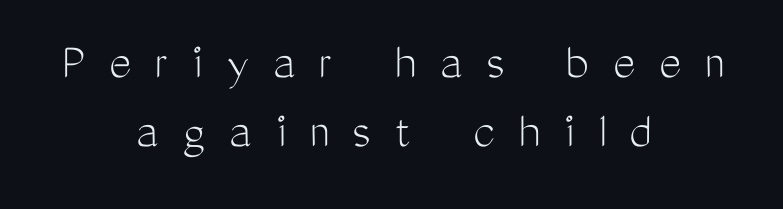
Q: Is the text bold? A: No.
Q: Is the text italic (slanted)? A: No, it is upright.
Q: Is the typeface a serif or a sans-serif typeface? A: Sans-serif.
Q: Is the text underlined? A: No.
Q: How is the paragraph aligned? A: Centered.
Q: Is the spacing between letters normal or unusually wide? A: Unusually wide.
Q: Is the spacing between lines tight, normal or loose? A: Normal.
Q: Width (condensed, normal, or wide)? A: Condensed.
Q: Stroke contrast? A: Medium.
Q: x-height? A: Medium.
Q: Monospaced? A: No.
